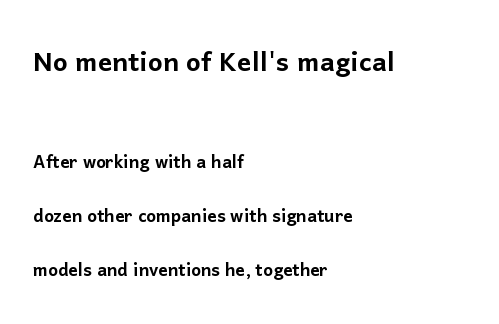
Tall strokes in this sample are plumb rather than angled. Observe the ordinary spacing: letters are neighbours, not strangers. These lines stand farther apart than default settings would place them. Large over small — that's the arrangement of the two blocks here. This rendering employs a face without finishing strokes, i.e., a sans-serif. Only glyphs here, with clear space below each row.
